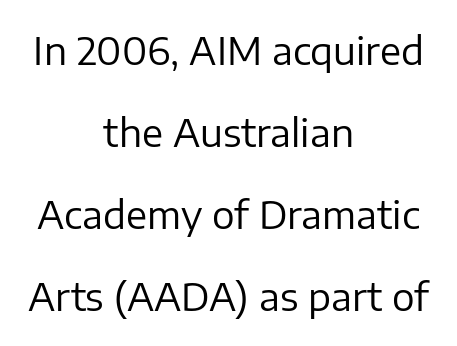
Caption: standard tracking, unaltered. Check the space under the baseline: it is left empty. The lines in this sample share a center point and differ in where they start and stop. Weight: not bold — regular or lighter.
